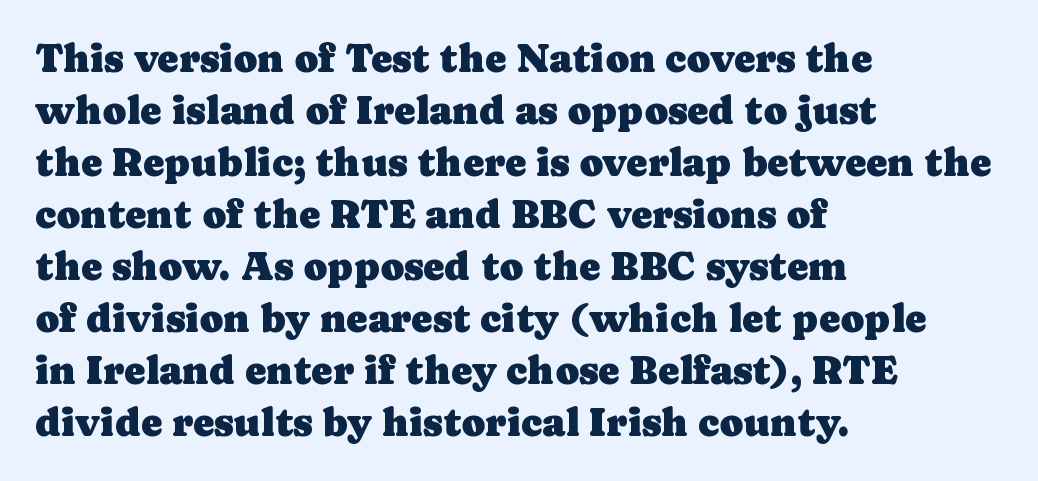
The image shows 40 px serif type, upright; set left-aligned, normal line spacing (1.3x), normal letter spacing, not underlined; low stroke contrast and a medium x-height.
